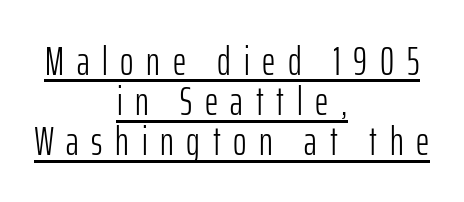
{"serif": "no", "italic": "no", "bold": "no", "weight": "light", "width": "condensed", "stroke_contrast": "low", "x_height": "medium", "monospaced": "no", "underline": "yes", "align": "center", "line_spacing": "tight", "line_spacing_ratio": 0.98, "letter_spacing": "wide", "letter_spacing_em": 0.31, "glyph_px": 41}
